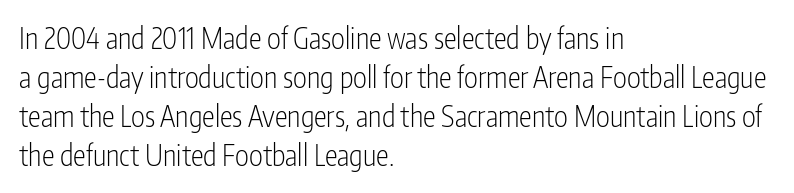
{"serif": "no", "italic": "no", "bold": "no", "weight": "light", "width": "condensed", "stroke_contrast": "low", "x_height": "medium", "monospaced": "no", "underline": "no", "align": "left", "line_spacing": "normal", "line_spacing_ratio": 1.35, "letter_spacing": "normal", "letter_spacing_em": 0.0, "glyph_px": 29}
